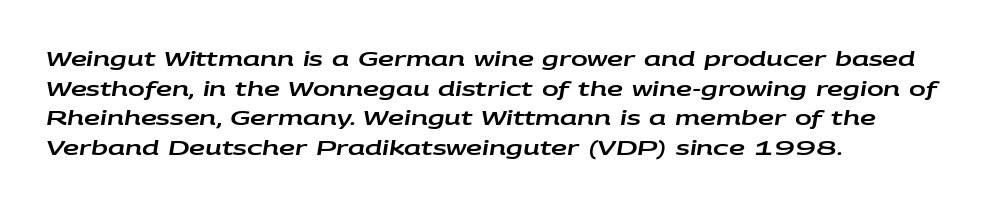
The type is set solid horizontally, with unmodified tracking. Descender tails drop into unmarked territory. An italicized treatment has been applied to the whole sample. Is there much room between lines? A standard amount, neither cramped nor airy. All the whitespace from short lines collects on the right.
